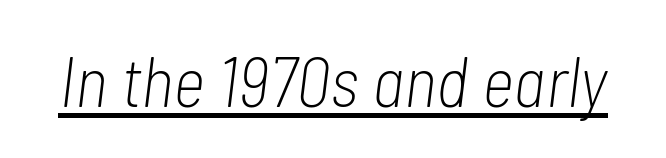
A baseline rule has been typeset under these characters. Observe the lean: these are italic letterforms. Varying glyph widths throughout — classic text-font behaviour. Default kerning and tracking; the words read as compact shapes.
